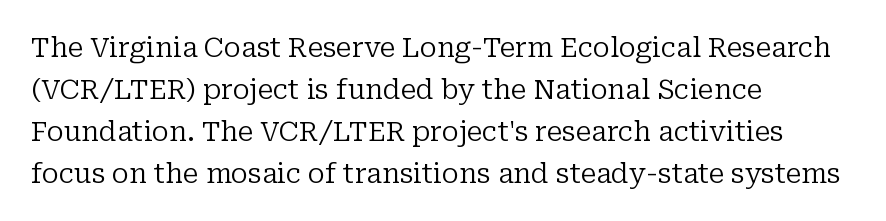
{"italic": "no", "bold": "no", "underline": "no", "align": "left", "line_spacing": "normal", "line_spacing_ratio": 1.55, "letter_spacing": "normal", "letter_spacing_em": 0.0, "glyph_px": 27}
